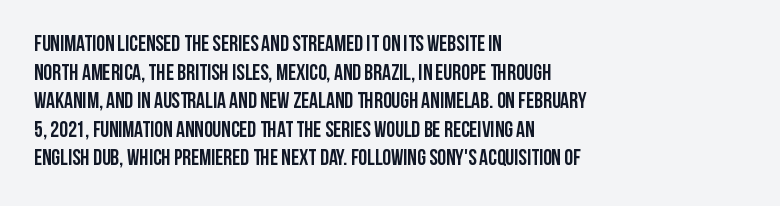
The image shows 22 px bold type, upright; set left-aligned, normal line spacing (1.3x), normal letter spacing, not underlined.
